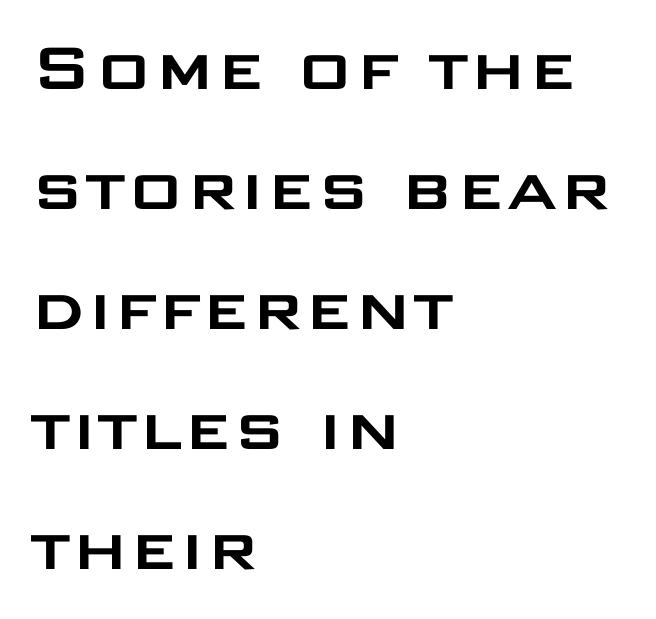
Q: Is the text italic (slanted)? A: No, it is upright.
Q: Is the typeface a serif or a sans-serif typeface? A: Sans-serif.
Q: Is the text underlined? A: No.
Q: How is the paragraph aligned? A: Left-aligned.
Q: Is the spacing between letters normal or unusually wide? A: Normal.
Q: Is the spacing between lines tight, normal or loose? A: Normal.
Q: Width (condensed, normal, or wide)? A: Wide.
Q: Stroke contrast? A: Low.
Q: x-height? A: Large.
Q: Monospaced? A: No.
